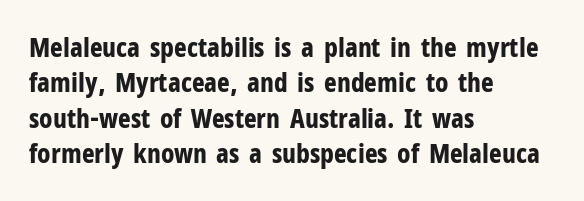
A clean baseline with only descenders dipping below it. These lines stack with their left ends in a neat column. Regular leading. Pretty heavy lettering here — definitely bold. Does extra space separate the letters? No, they use regular spacing.
